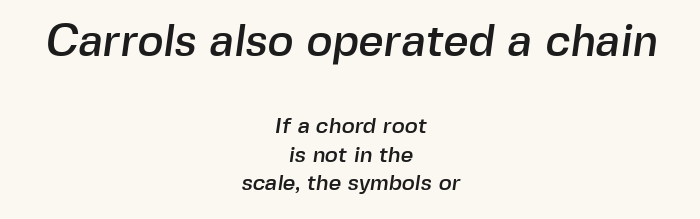
{"serif": "no", "width": "normal", "x_height": "medium", "monospaced": "no", "underline": "no", "align": "center", "line_spacing": "normal", "line_spacing_ratio": 1.31, "letter_spacing": "normal", "letter_spacing_em": 0.0, "larger_block": "first", "size_ratio": 2.0, "glyph_px": 44}
